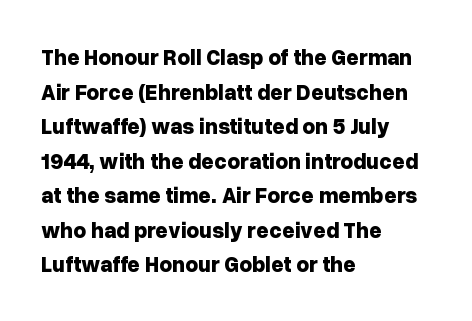
The image shows 22 px bold type, upright; set left-aligned, normal line spacing (1.57x), normal letter spacing, not underlined.
